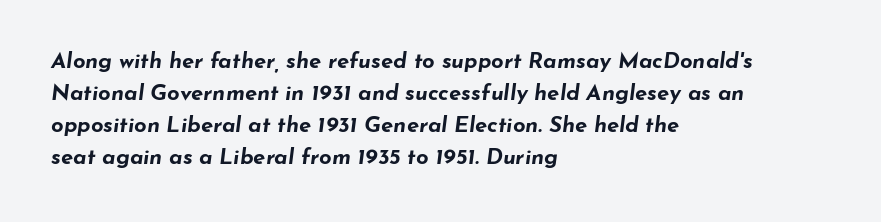
The image shows 22 px bold type, italic (leaning right); set left-aligned, normal line spacing (1.46x), normal letter spacing, not underlined.
